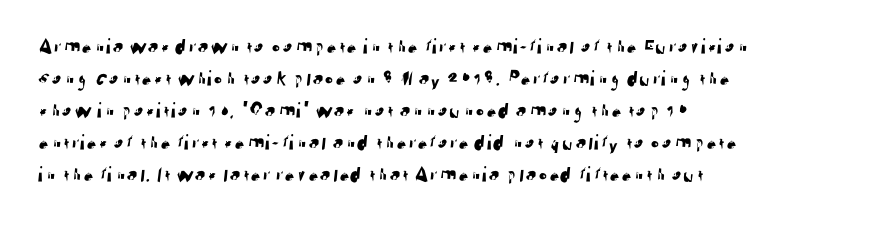
{"underline": "no", "align": "left", "line_spacing": "normal", "line_spacing_ratio": 1.46, "letter_spacing": "normal", "letter_spacing_em": 0.0, "glyph_px": 22}
